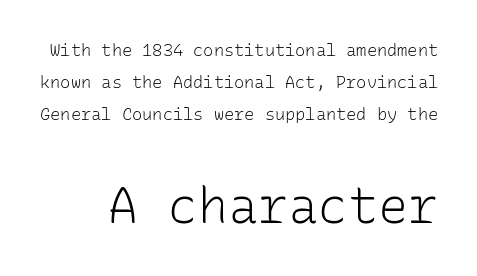
Weight: not bold — regular or lighter. Inter-character spacing is left at the font's built-in metrics. Note the uniform advance width — an 'i' takes as much space as an 'm'. The later block is typeset at a bigger size than the earlier block. Is this a sans? Yes — the strokes have no serifs. The lettering holds an erect, upright posture throughout.
